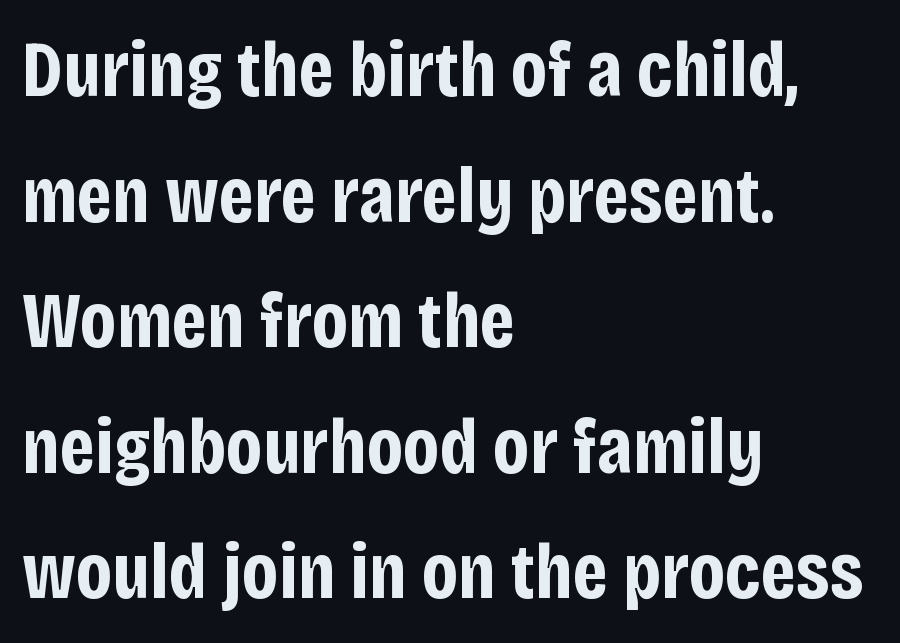
The designer went with a sans here, leaving each stem footless. This sample uses plain, unmodified letter spacing. Weight: bold. Is there any slant? The stems are plumb.
